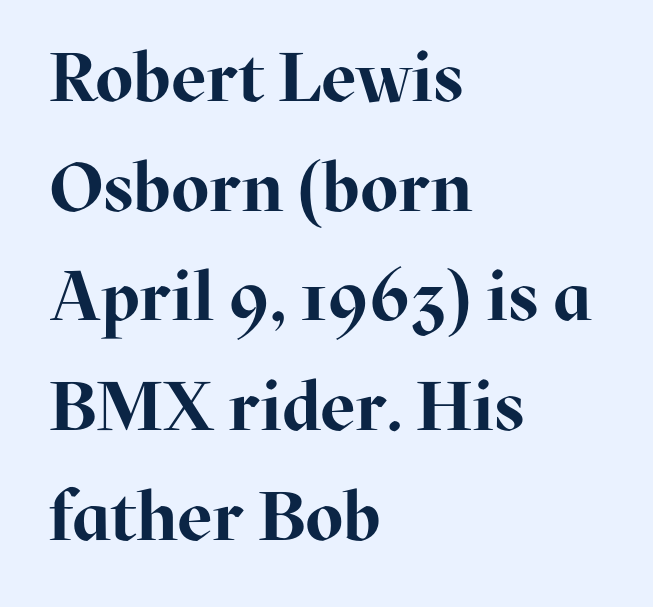
Q: Is the text bold? A: Yes.
Q: Is the text italic (slanted)? A: No, it is upright.
Q: Is the typeface a serif or a sans-serif typeface? A: Serif.
Q: Is the text underlined? A: No.
Q: How is the paragraph aligned? A: Left-aligned.
Q: Is the spacing between letters normal or unusually wide? A: Normal.
Q: Is the spacing between lines tight, normal or loose? A: Normal.
Q: Width (condensed, normal, or wide)? A: Normal.
Q: Stroke contrast? A: High.
Q: x-height? A: Medium.
Q: Monospaced? A: No.
